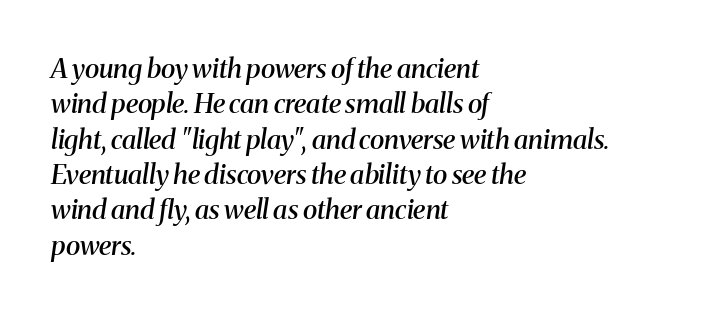
Q: Is the text bold? A: Semi-bold.
Q: Is the text italic (slanted)? A: Yes, it leans right by about 8 degrees.
Q: Is the text underlined? A: No.
Q: How is the paragraph aligned? A: Left-aligned.
Q: Is the spacing between letters normal or unusually wide? A: Normal.
Q: Is the spacing between lines tight, normal or loose? A: Normal.
